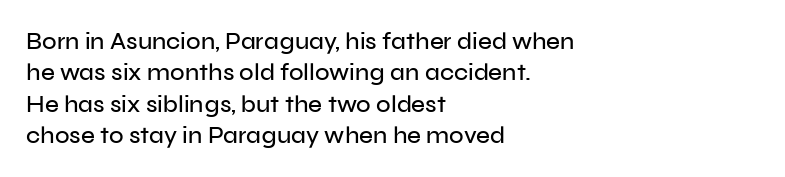
The image shows 24 px text type, upright; set left-aligned, normal line spacing (1.31x), normal letter spacing, not underlined.
